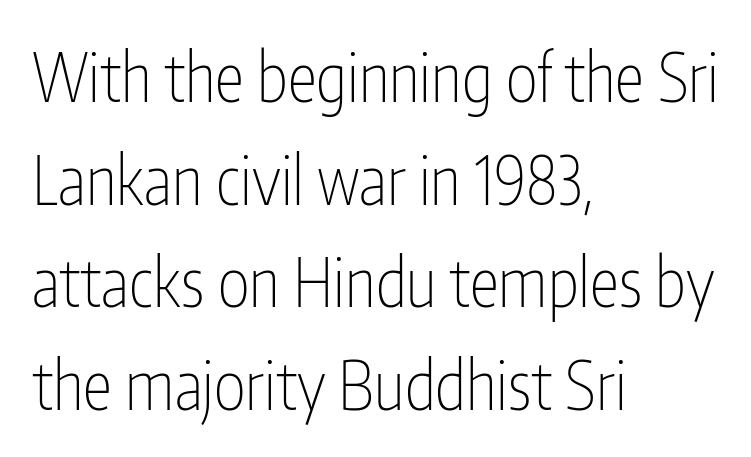
Each word holds together tightly as a unit, with standard inter-letter gaps. The passage shown stacks its lines at a standard gap. Do the letters lean? They stand straight. Horizontal alignment here is leftward, the default for most running prose. This rendering features lettering with no underline.
